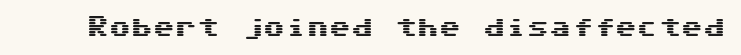
Tall strokes in this sample are plumb rather than angled. Short note: letters normally spaced. Lines of text with bare space underneath.
